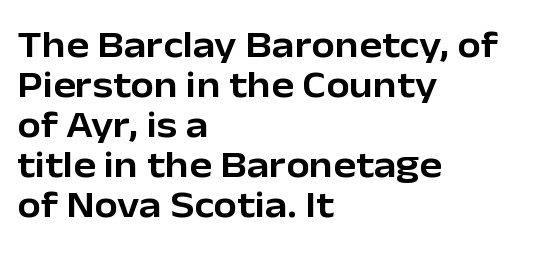
The image shows 38 px sans-serif type, upright; set left-aligned, tight line spacing (1.05x), normal letter spacing, not underlined; low stroke contrast and a medium x-height.
